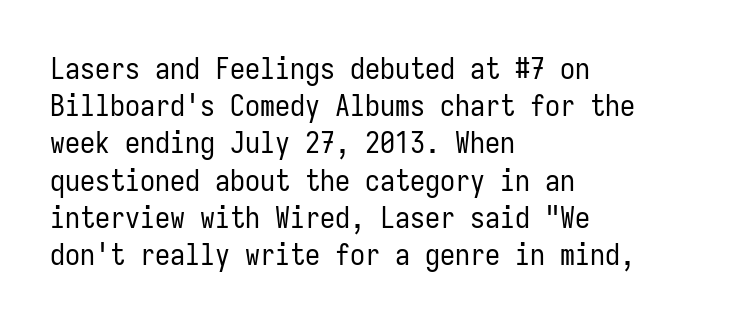
Q: Is the text bold? A: No.
Q: Is the text italic (slanted)? A: No, it is upright.
Q: Is the typeface a serif or a sans-serif typeface? A: Sans-serif.
Q: Is the text underlined? A: No.
Q: How is the paragraph aligned? A: Left-aligned.
Q: Is the spacing between letters normal or unusually wide? A: Normal.
Q: Width (condensed, normal, or wide)? A: Condensed.
Q: Stroke contrast? A: Low.
Q: x-height? A: Medium.
Q: Monospaced? A: Yes.
